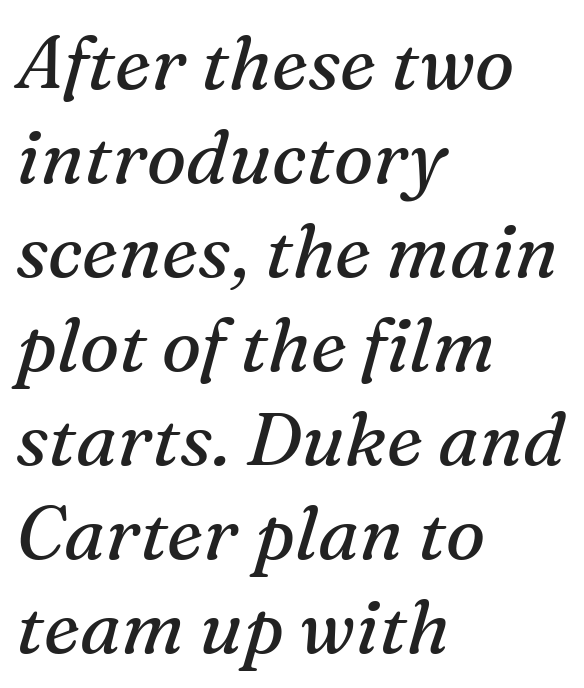
The image shows 74 px regular-weight serif type, italic (leaning right); set left-aligned, normal line spacing (1.27x), normal letter spacing, not underlined; medium stroke contrast and a medium x-height.
